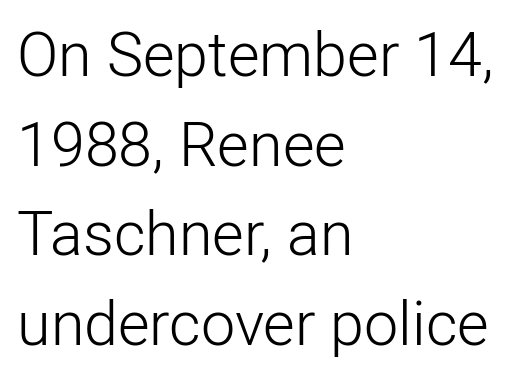
The glyphs are unaccompanied by any horizontal stroke below them. Ascenders rise straight up at ninety degrees. Think of a printed novel: that variable character pitch is what you see here. The leading is moderate, giving the passage an even texture.
